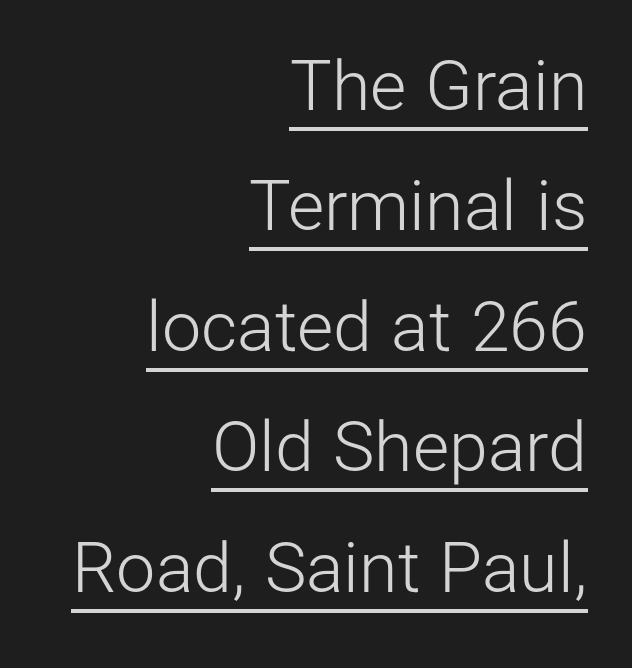
Q: Is the text bold? A: No.
Q: Is the text italic (slanted)? A: No, it is upright.
Q: Is the typeface a serif or a sans-serif typeface? A: Sans-serif.
Q: Is the text underlined? A: Yes.
Q: How is the paragraph aligned? A: Right-aligned.
Q: Is the spacing between letters normal or unusually wide? A: Normal.
Q: Width (condensed, normal, or wide)? A: Normal.
Q: Stroke contrast? A: Low.
Q: x-height? A: Medium.
Q: Monospaced? A: No.
